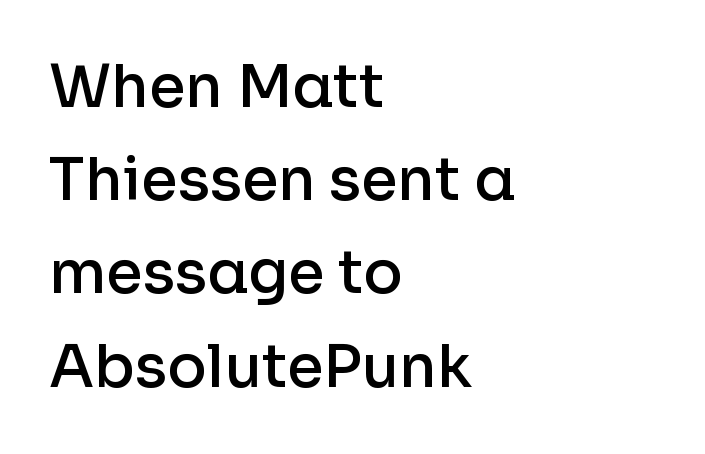
Q: Is the text bold? A: Semi-bold.
Q: Is the text italic (slanted)? A: No, it is upright.
Q: Is the typeface a serif or a sans-serif typeface? A: Sans-serif.
Q: Is the text underlined? A: No.
Q: How is the paragraph aligned? A: Left-aligned.
Q: Is the spacing between letters normal or unusually wide? A: Normal.
Q: Is the spacing between lines tight, normal or loose? A: Normal.
Q: Width (condensed, normal, or wide)? A: Normal.
Q: Stroke contrast? A: Low.
Q: x-height? A: Medium.
Q: Monospaced? A: No.
